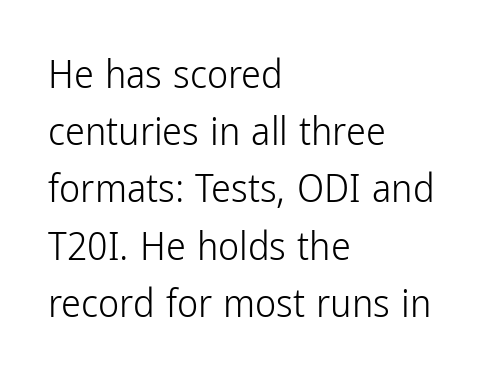
The image shows 40 px light, condensed sans-serif type, upright; set left-aligned, normal line spacing (1.43x), normal letter spacing, not underlined; low stroke contrast and a medium x-height.
